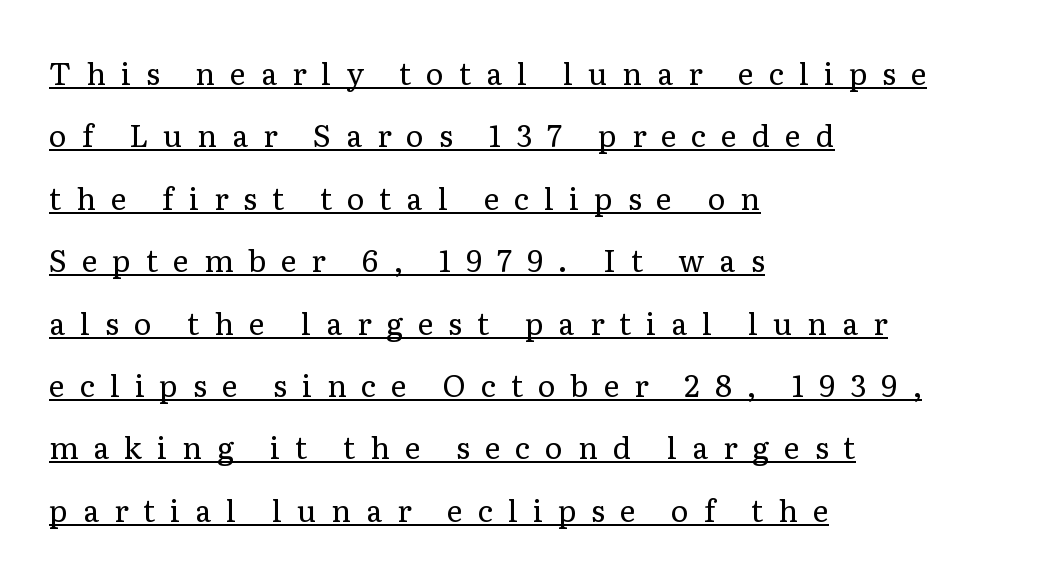
This is serif lettering, the kind often seen in printed books. Designer's note — italics off, roman on. The leading is generous, giving the passage an open texture. Proportional: the letters do not fall into vertical columns. Caption: multi-line text, flush left, ragged right. This sample uses expanded letter spacing, leaving extra air between glyphs.
